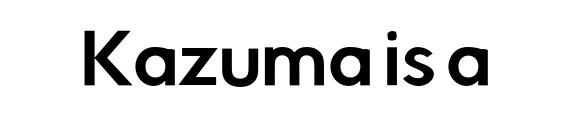
The image shows 68 px sans-serif type, upright; set normal letter spacing, not underlined; low stroke contrast and a medium x-height.
